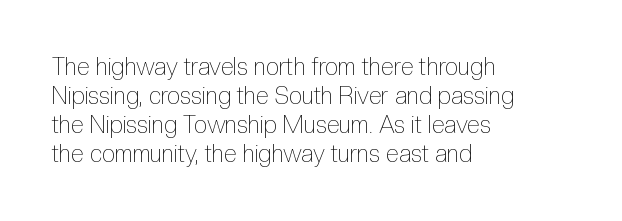
The strokes carry an ordinary text weight at most. Default kerning and tracking; the words read as compact shapes. The gap between lines stays unmarked. Does the lettering tilt? It doesn't — this is upright.
